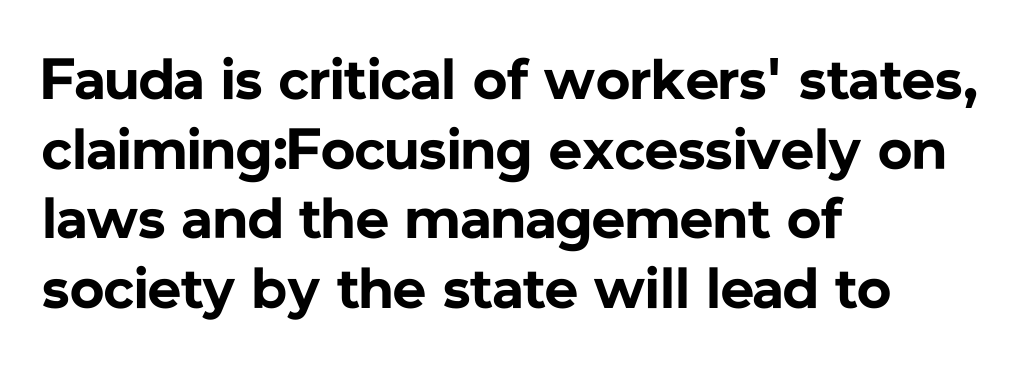
{"serif": "no", "italic": "no", "bold": "yes", "weight": "bold", "width": "normal", "stroke_contrast": "low", "x_height": "medium", "monospaced": "no", "underline": "no", "align": "left", "line_spacing_ratio": 1.2, "letter_spacing": "normal", "letter_spacing_em": 0.0, "glyph_px": 58}
